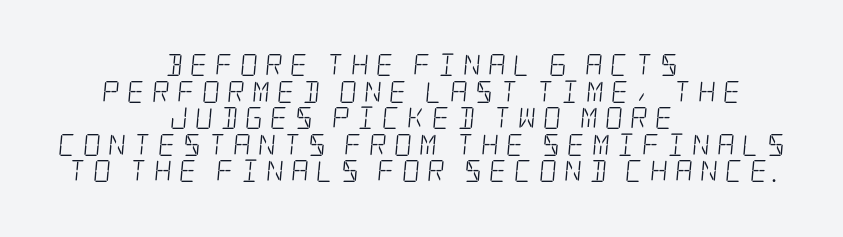
The image shows 22 px text type; set centered, line spacing 1.21x, unusually wide letter spacing (+0.32 em), not underlined.
